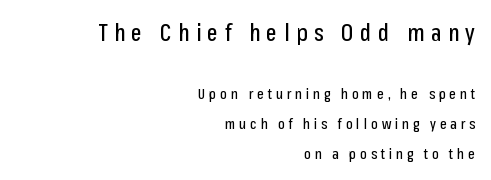
Is the block centered? No — it sits flush against the right margin. Ordinary non-slanted type is in use. The space directly below the letters is spotless. Honestly, the letter spacing is so wide it's the main thing you notice. A great deal of white space separates one row of letters from the next. These two chunks differ in scale, with the top chunk taking the larger measure.
